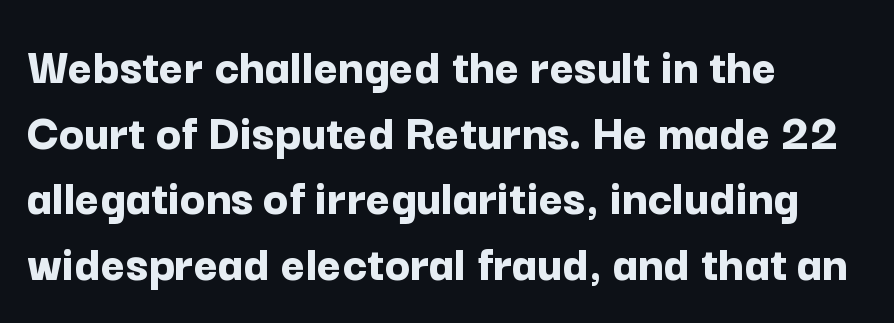
Spacing verdict: proportional, widths tailored to each character. The typesetting leans heavy: a genuine bold. The lines are quadded left. No feet cap the strokes, marking this as sans-serif type. Italic: no, the glyphs are upright roman. Honestly, the letter spacing is just normal — you wouldn't notice it.
